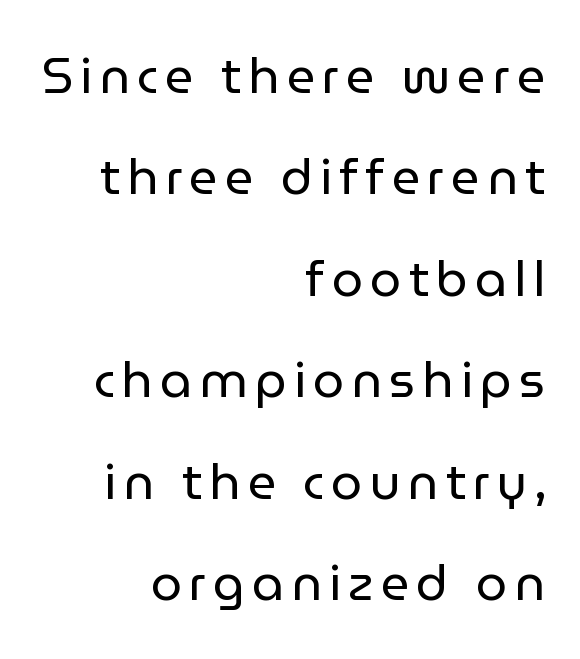
Q: Is the text bold? A: No.
Q: Is the text italic (slanted)? A: No, it is upright.
Q: Is the typeface a serif or a sans-serif typeface? A: Sans-serif.
Q: Is the text underlined? A: No.
Q: How is the paragraph aligned? A: Right-aligned.
Q: Is the spacing between lines tight, normal or loose? A: Loose.
Q: Width (condensed, normal, or wide)? A: Normal.
Q: Stroke contrast? A: Low.
Q: x-height? A: Medium.
Q: Monospaced? A: No.
